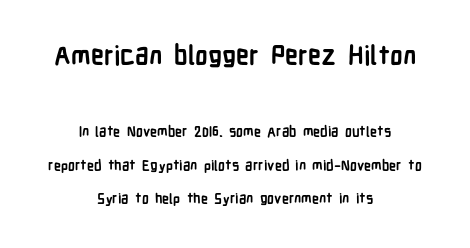
The image shows 26 px bold type, upright; set centered, loose line spacing (2.37x), normal letter spacing, not underlined; the first (top) block is 1.86x larger.
